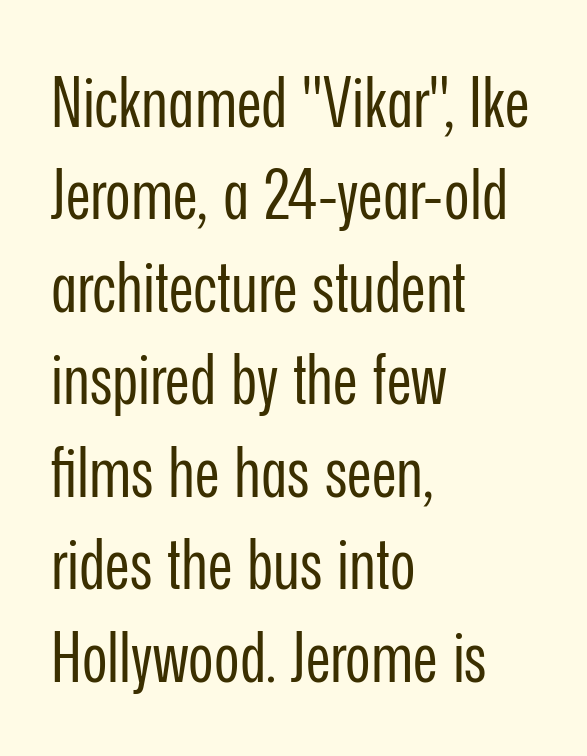
Q: Is the text bold? A: No.
Q: Is the text italic (slanted)? A: No, it is upright.
Q: Is the typeface a serif or a sans-serif typeface? A: Sans-serif.
Q: Is the text underlined? A: No.
Q: How is the paragraph aligned? A: Left-aligned.
Q: Is the spacing between letters normal or unusually wide? A: Normal.
Q: Is the spacing between lines tight, normal or loose? A: Normal.
Q: Width (condensed, normal, or wide)? A: Condensed.
Q: Stroke contrast? A: Low.
Q: x-height? A: Medium.
Q: Monospaced? A: No.
